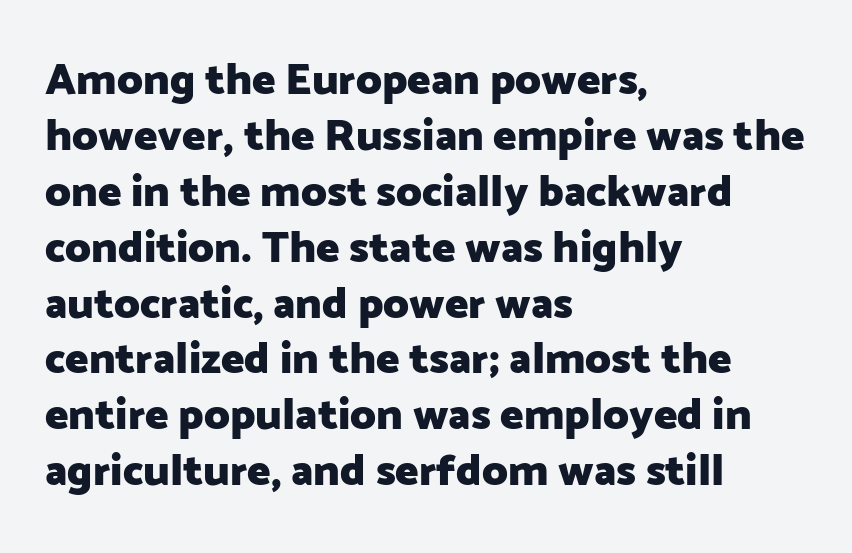
Q: Is the text bold? A: Yes.
Q: Is the text italic (slanted)? A: No, it is upright.
Q: Is the typeface a serif or a sans-serif typeface? A: Sans-serif.
Q: Is the text underlined? A: No.
Q: How is the paragraph aligned? A: Left-aligned.
Q: Is the spacing between letters normal or unusually wide? A: Normal.
Q: Is the spacing between lines tight, normal or loose? A: Normal.
Q: Width (condensed, normal, or wide)? A: Normal.
Q: Stroke contrast? A: Low.
Q: x-height? A: Medium.
Q: Monospaced? A: No.
